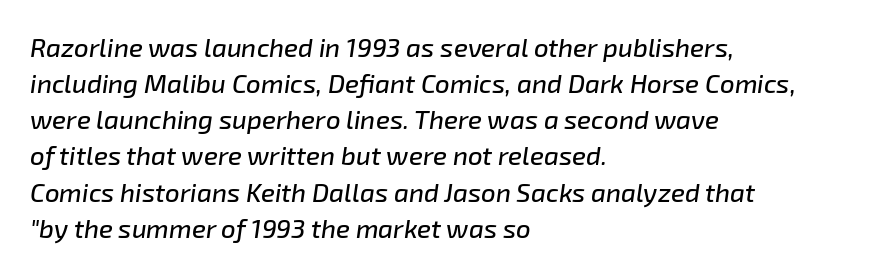
Q: Is the text italic (slanted)? A: Yes, it leans right by about 8 degrees.
Q: Is the text underlined? A: No.
Q: How is the paragraph aligned? A: Left-aligned.
Q: Is the spacing between letters normal or unusually wide? A: Normal.
Q: Is the spacing between lines tight, normal or loose? A: Normal.
